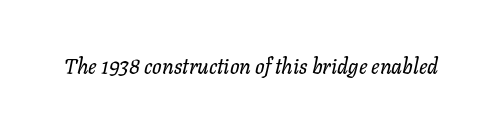
{"italic": "yes", "lean": "right", "slant_degrees": 11, "underline": "no", "letter_spacing": "normal", "letter_spacing_em": 0.0, "glyph_px": 21}
